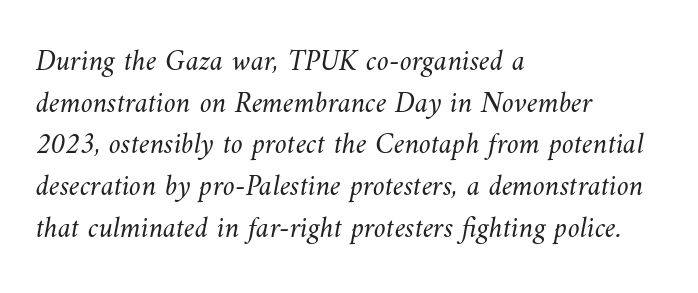
Q: Is the text bold? A: No.
Q: Is the text underlined? A: No.
Q: How is the paragraph aligned? A: Left-aligned.
Q: Is the spacing between letters normal or unusually wide? A: Normal.
Q: Is the spacing between lines tight, normal or loose? A: Normal.
Q: Width (condensed, normal, or wide)? A: Normal.
Q: Stroke contrast? A: Medium.
Q: x-height? A: Small.
Q: Monospaced? A: No.
